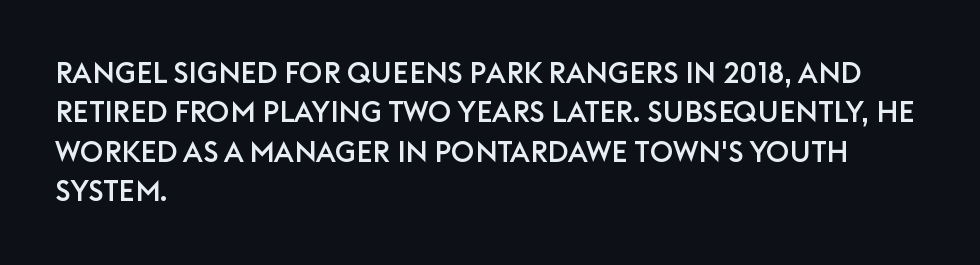
Q: Is the text italic (slanted)? A: No, it is upright.
Q: Is the typeface a serif or a sans-serif typeface? A: Sans-serif.
Q: Is the text underlined? A: No.
Q: How is the paragraph aligned? A: Left-aligned.
Q: Is the spacing between letters normal or unusually wide? A: Normal.
Q: Is the spacing between lines tight, normal or loose? A: Normal.
Q: Width (condensed, normal, or wide)? A: Normal.
Q: Stroke contrast? A: Low.
Q: x-height? A: Large.
Q: Monospaced? A: No.
